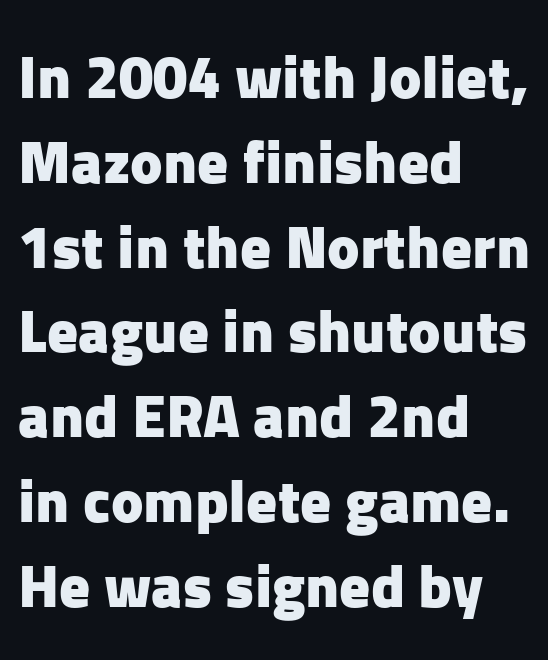
Q: Is the text bold? A: Yes.
Q: Is the text italic (slanted)? A: No, it is upright.
Q: Is the typeface a serif or a sans-serif typeface? A: Sans-serif.
Q: Is the text underlined? A: No.
Q: How is the paragraph aligned? A: Left-aligned.
Q: Is the spacing between letters normal or unusually wide? A: Normal.
Q: Is the spacing between lines tight, normal or loose? A: Normal.
Q: Width (condensed, normal, or wide)? A: Normal.
Q: Stroke contrast? A: Low.
Q: x-height? A: Medium.
Q: Monospaced? A: No.
